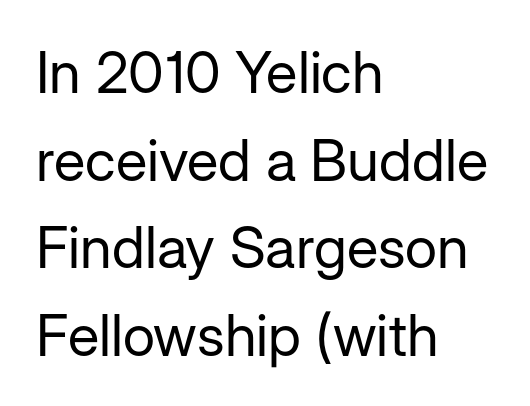
Looks like regular typesetting: each glyph gets only the width it needs. The rendering uses a moderate line-height, typical for paragraphs. This rendering leaves character spacing at its baseline value. The axis of the letterforms is exactly vertical.
